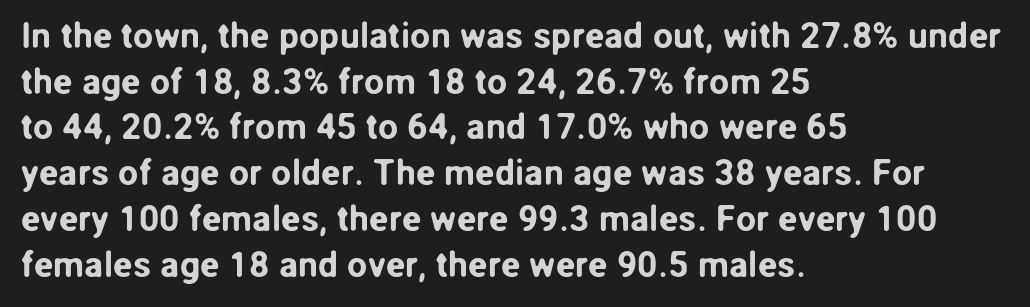
The image shows 36 px sans-serif type, upright; set left-aligned, normal line spacing (1.27x), normal letter spacing, not underlined; low stroke contrast and a medium x-height.
